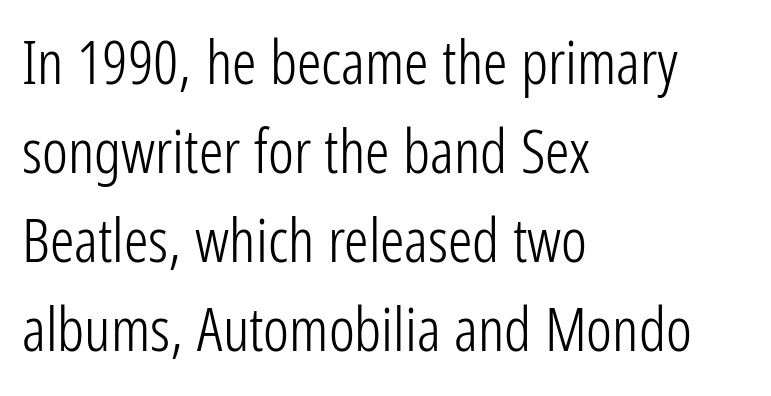
Underline: absent. A typesetter would call this zero additional tracking. This block has exactly the height ordinary leading produces. No extra ink here — the face is not bold.
